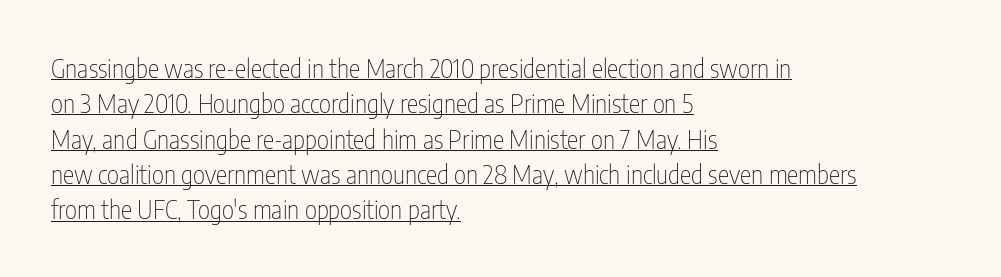
The passage is arranged the way most books set body copy — flush left. The letterforms sit at book weight or below. In terms of leading, this rendering sits right in the middle. A rule runs beneath these lines of type.
